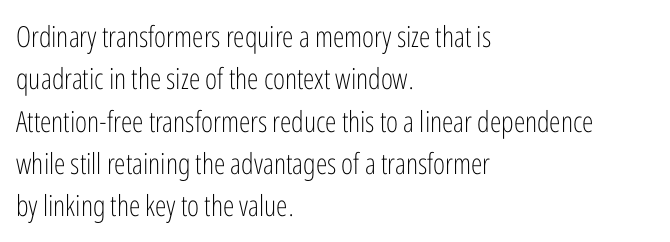
{"serif": "no", "italic": "no", "bold": "no", "weight": "light", "width": "condensed", "stroke_contrast": "low", "x_height": "medium", "monospaced": "no", "underline": "no", "align": "left", "line_spacing": "normal", "line_spacing_ratio": 1.46, "letter_spacing": "normal", "letter_spacing_em": 0.0, "glyph_px": 29}
